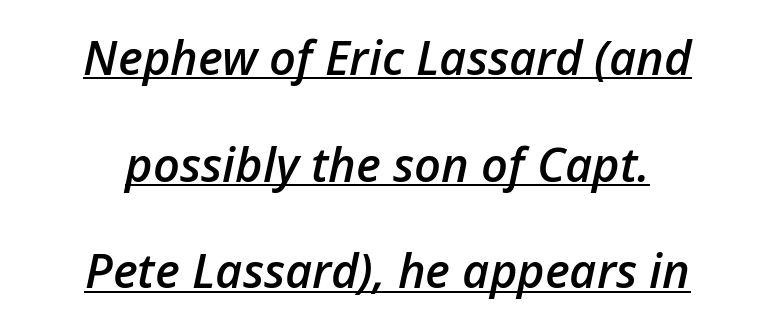
Q: Is the text bold? A: Semi-bold.
Q: Is the text italic (slanted)? A: Yes, it leans right by about 12 degrees.
Q: Is the text underlined? A: Yes.
Q: How is the paragraph aligned? A: Centered.
Q: Is the spacing between letters normal or unusually wide? A: Normal.
Q: Is the spacing between lines tight, normal or loose? A: Loose.
Q: Width (condensed, normal, or wide)? A: Normal.
Q: Stroke contrast? A: Low.
Q: x-height? A: Medium.
Q: Monospaced? A: No.
